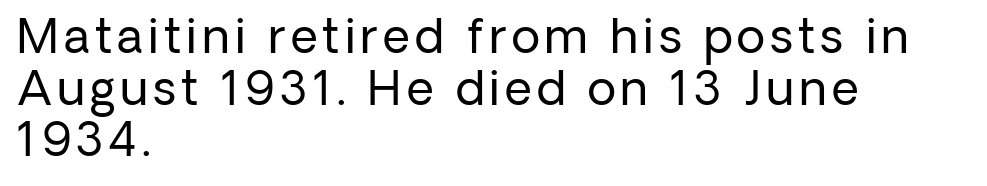
Q: Is the text bold? A: No.
Q: Is the text italic (slanted)? A: No, it is upright.
Q: Is the typeface a serif or a sans-serif typeface? A: Sans-serif.
Q: Is the text underlined? A: No.
Q: How is the paragraph aligned? A: Left-aligned.
Q: Is the spacing between lines tight, normal or loose? A: Tight.
Q: Width (condensed, normal, or wide)? A: Normal.
Q: Stroke contrast? A: Low.
Q: x-height? A: Medium.
Q: Monospaced? A: No.
